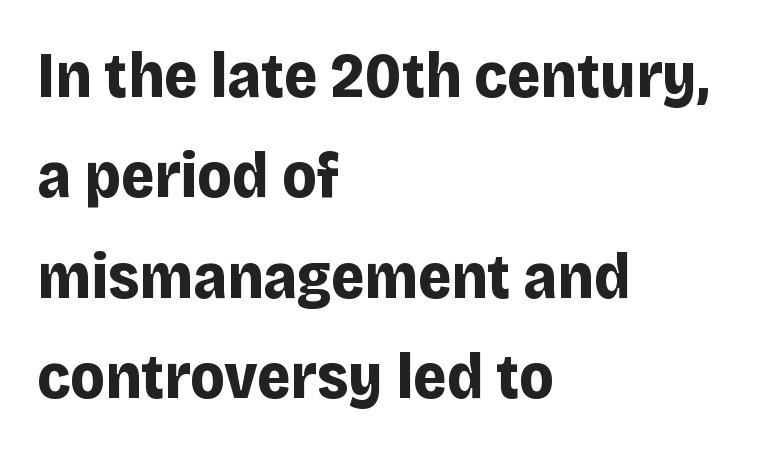
The image shows 64 px bold sans-serif type, upright; set left-aligned, normal line spacing (1.57x), normal letter spacing, not underlined; low stroke contrast and a large x-height.
